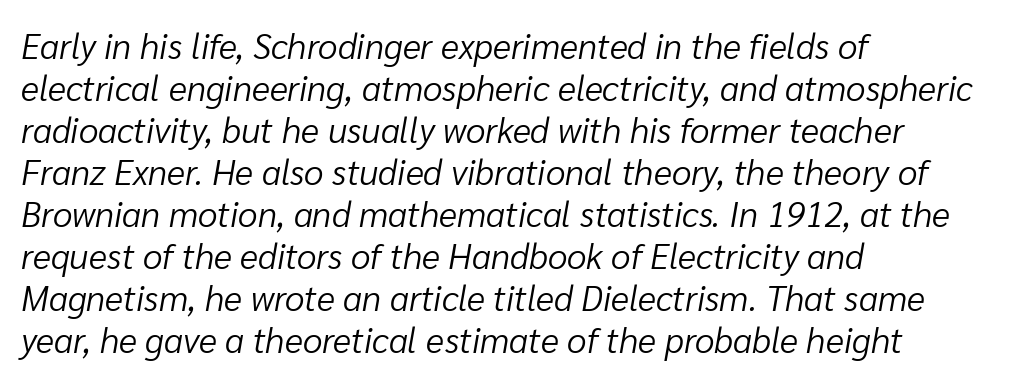
The image shows 35 px light type, italic (leaning right); set left-aligned, line spacing 1.2x, normal letter spacing, not underlined; low stroke contrast and a medium x-height.
